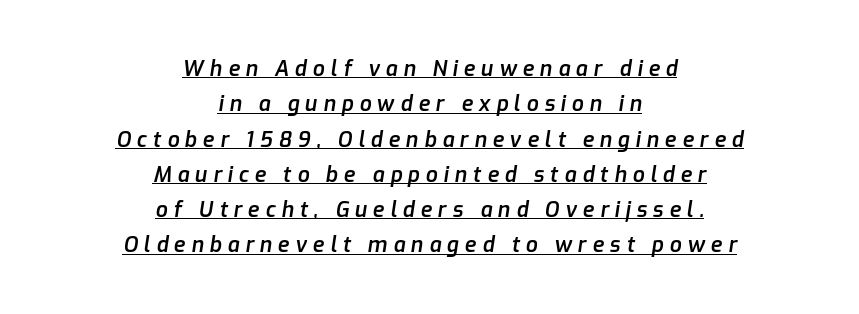
Q: Is the text bold? A: Semi-bold.
Q: Is the text italic (slanted)? A: Yes, it leans right by about 9 degrees.
Q: Is the text underlined? A: Yes.
Q: How is the paragraph aligned? A: Centered.
Q: Is the spacing between letters normal or unusually wide? A: Unusually wide.
Q: Is the spacing between lines tight, normal or loose? A: Normal.
